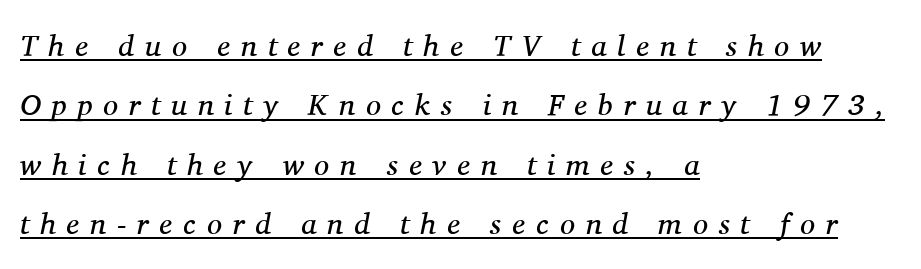
Q: Is the text bold? A: No.
Q: Is the text italic (slanted)? A: Yes, it leans right by about 11 degrees.
Q: Is the typeface a serif or a sans-serif typeface? A: Serif.
Q: Is the text underlined? A: Yes.
Q: How is the paragraph aligned? A: Left-aligned.
Q: Is the spacing between letters normal or unusually wide? A: Unusually wide.
Q: Is the spacing between lines tight, normal or loose? A: Loose.
Q: Width (condensed, normal, or wide)? A: Normal.
Q: Stroke contrast? A: Medium.
Q: x-height? A: Medium.
Q: Monospaced? A: No.
